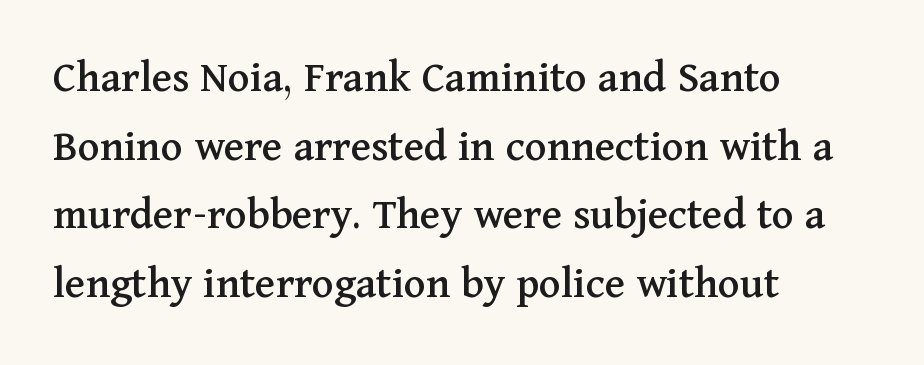
This rendering employs a face with finishing strokes, i.e., a serif. Spacing verdict: proportional, widths tailored to each character. This rendering uses left alignment, leaving the right contour irregular. These lines keep a tight, regular rhythm from letter to letter. Nobody drew a line under any word here. Tall strokes in this sample are plumb rather than angled.
